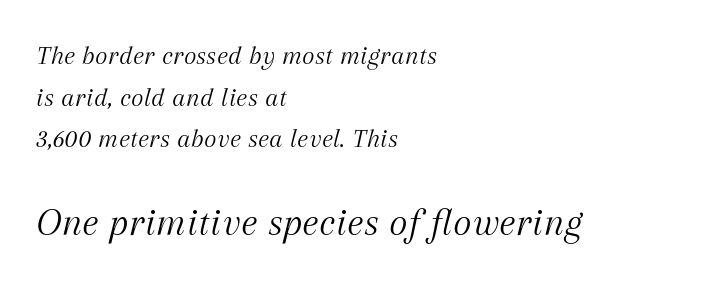
The image shows 40 px light serif type, italic (leaning right); set left-aligned, normal line spacing (1.54x), normal letter spacing, not underlined; the second (bottom) block is 1.48x larger; medium stroke contrast and a medium x-height.
